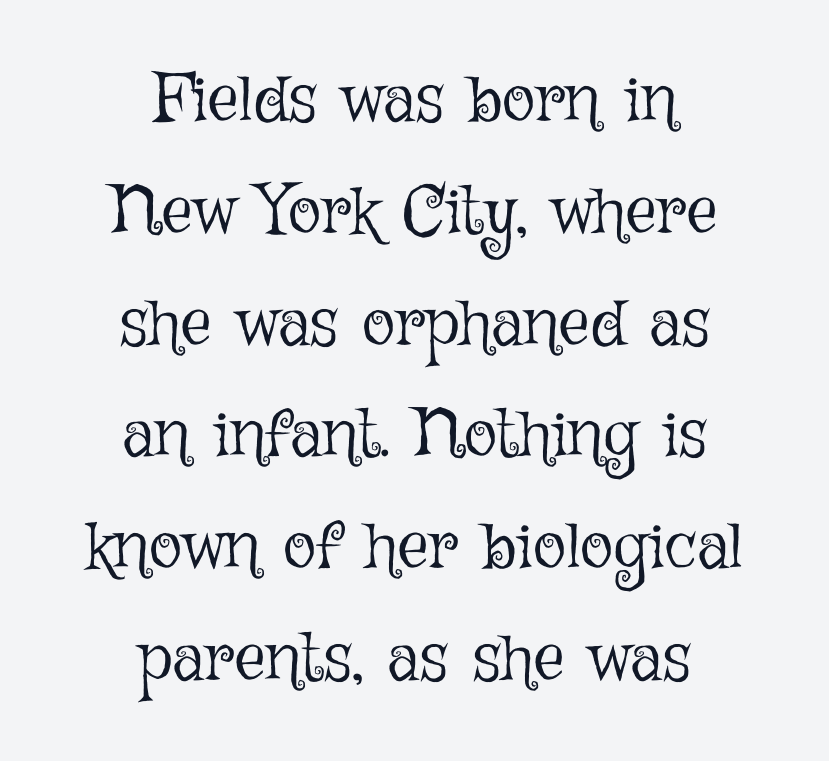
Q: Is the text bold? A: No.
Q: Is the text italic (slanted)? A: No, it is upright.
Q: Is the text underlined? A: No.
Q: How is the paragraph aligned? A: Centered.
Q: Is the spacing between letters normal or unusually wide? A: Normal.
Q: Is the spacing between lines tight, normal or loose? A: Normal.
Q: Width (condensed, normal, or wide)? A: Normal.
Q: Stroke contrast? A: Low.
Q: x-height? A: Medium.
Q: Monospaced? A: No.
